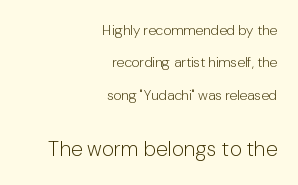
Q: Is the text bold? A: No.
Q: Is the text italic (slanted)? A: No, it is upright.
Q: Is the text underlined? A: No.
Q: How is the paragraph aligned? A: Right-aligned.
Q: Is the spacing between letters normal or unusually wide? A: Normal.
Q: Is the spacing between lines tight, normal or loose? A: Loose.
Q: Which block of text is set in a larger size, the first (top) or the second (bottom)? A: The second (bottom) one.
